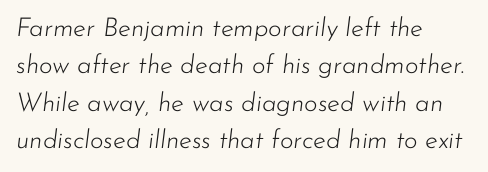
Q: Is the text bold? A: No.
Q: Is the text italic (slanted)? A: Yes, it leans right by about 7 degrees.
Q: Is the text underlined? A: No.
Q: How is the paragraph aligned? A: Left-aligned.
Q: Is the spacing between letters normal or unusually wide? A: Normal.
Q: Is the spacing between lines tight, normal or loose? A: Normal.
